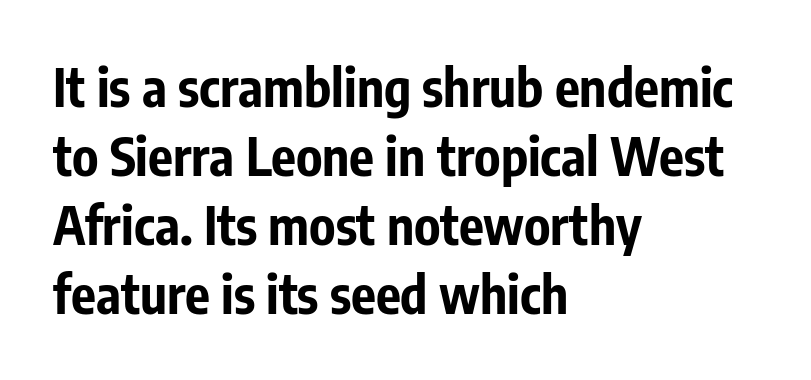
This block has exactly the height ordinary leading produces. The face used here is a sans, in the tradition of grotesques and geometrics. Weight: bold. Only glyphs here, with clear space below each row. A student would call this left alignment; a typographer would say flush left, rag right. Proportional: the letters do not fall into vertical columns.
